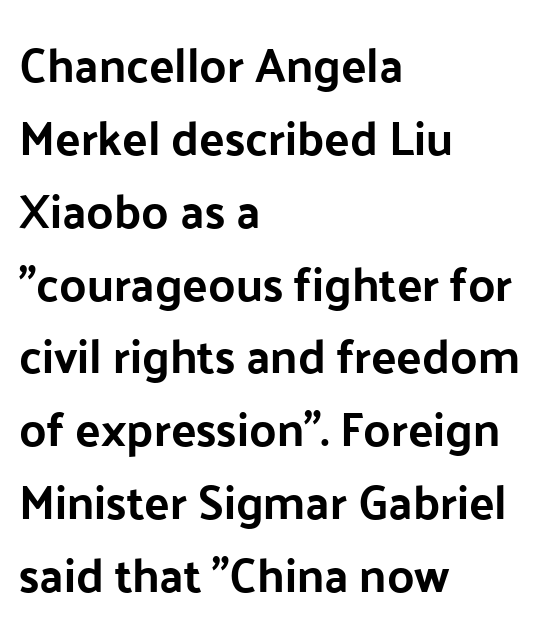
This sample keeps an unexceptional amount of space between lines. Horizontally, the lines are justified to the leading edge only. Here the designer chose a conventional face with non-uniform glyph widths. The glyphs in this specimen are sans serif. Quick note: not italic, upright.
